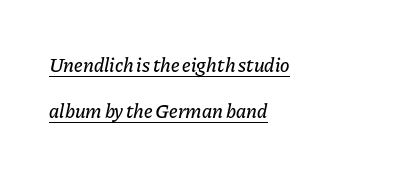
Q: Is the text italic (slanted)? A: Yes, it leans right by about 11 degrees.
Q: Is the text underlined? A: Yes.
Q: How is the paragraph aligned? A: Left-aligned.
Q: Is the spacing between letters normal or unusually wide? A: Normal.
Q: Is the spacing between lines tight, normal or loose? A: Loose.
